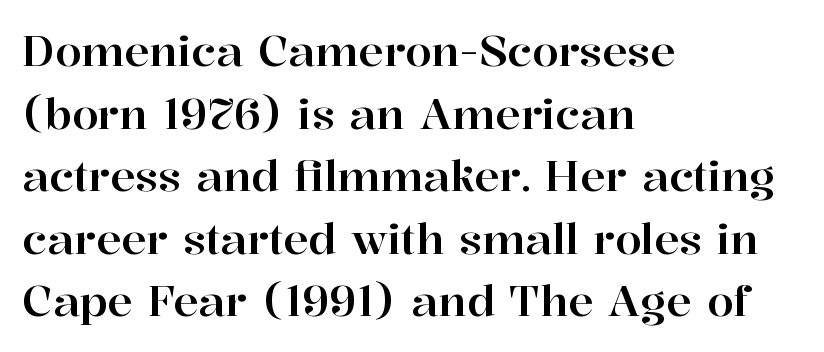
Q: Is the text italic (slanted)? A: No, it is upright.
Q: Is the typeface a serif or a sans-serif typeface? A: Serif.
Q: Is the text underlined? A: No.
Q: How is the paragraph aligned? A: Left-aligned.
Q: Is the spacing between letters normal or unusually wide? A: Normal.
Q: Is the spacing between lines tight, normal or loose? A: Normal.
Q: Width (condensed, normal, or wide)? A: Normal.
Q: Stroke contrast? A: High.
Q: x-height? A: Medium.
Q: Monospaced? A: No.
